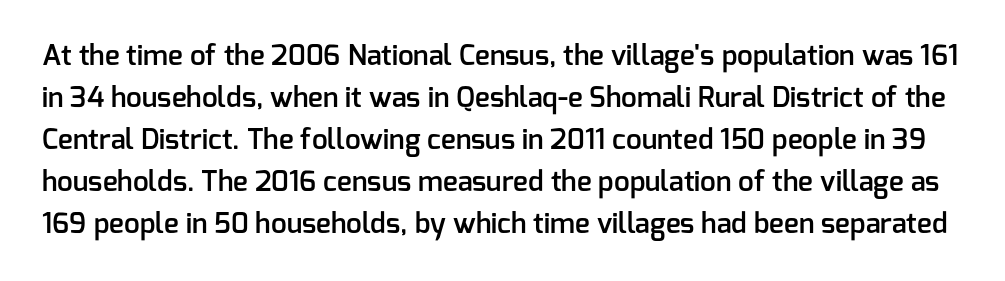
The strokes are fattened partway — semibold, not bold. Do the letters lean? They stand straight. Compared with typical paragraphs, the rows here are spaced about the same. The glyphs in this specimen are sans serif. A typesetter would call this proportional, since set widths differ per character. Lines of text with bare space underneath.
